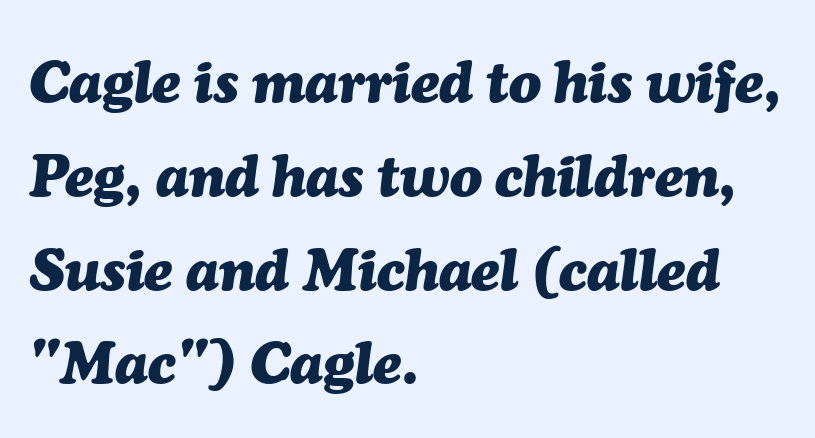
{"italic": "yes", "lean": "right", "slant_degrees": 7, "bold": "yes", "weight": "heavy", "width": "normal", "stroke_contrast": "medium", "x_height": "medium", "monospaced": "no", "underline": "no", "align": "left", "line_spacing": "normal", "line_spacing_ratio": 1.59, "letter_spacing": "normal", "letter_spacing_em": 0.0, "glyph_px": 59}
